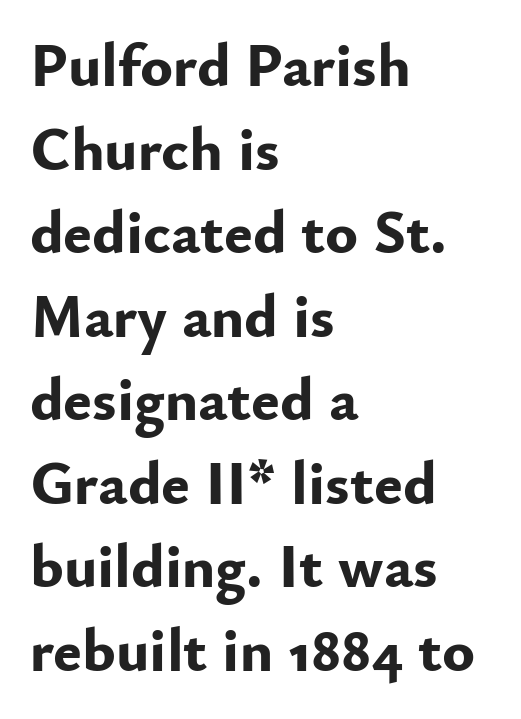
{"serif": "no", "italic": "no", "bold": "yes", "weight": "bold", "width": "normal", "stroke_contrast": "low", "x_height": "small", "monospaced": "no", "underline": "no", "align": "left", "line_spacing": "normal", "line_spacing_ratio": 1.37, "letter_spacing": "normal", "letter_spacing_em": 0.0, "glyph_px": 61}
